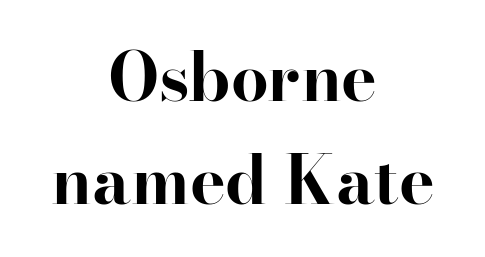
Each letter keeps its own natural width here, so spacing adapts to shape. Observe the serifs anchoring each vertical stroke in this sample. Vertically, the passage feels balanced, rows spaced as you'd expect. Inter-character spacing is left at the font's built-in metrics.
